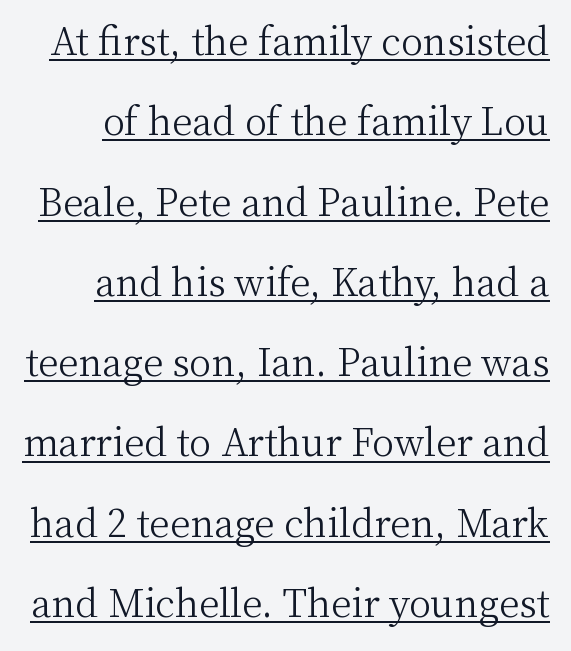
The image shows 37 px light serif type, upright; set loose line spacing (2.17x), normal letter spacing, underlined; medium stroke contrast and a medium x-height.
